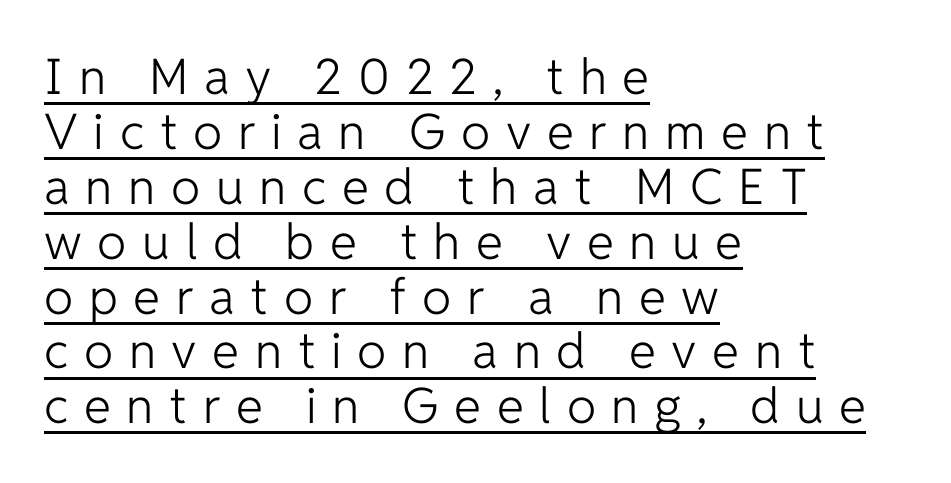
Q: Is the text bold? A: No.
Q: Is the text italic (slanted)? A: No, it is upright.
Q: Is the typeface a serif or a sans-serif typeface? A: Sans-serif.
Q: Is the text underlined? A: Yes.
Q: How is the paragraph aligned? A: Left-aligned.
Q: Is the spacing between letters normal or unusually wide? A: Unusually wide.
Q: Is the spacing between lines tight, normal or loose? A: Tight.
Q: Width (condensed, normal, or wide)? A: Normal.
Q: Stroke contrast? A: Low.
Q: x-height? A: Medium.
Q: Monospaced? A: No.
